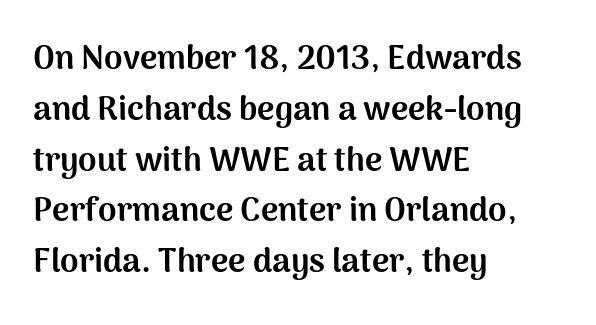
{"serif": "no", "italic": "no", "bold": "yes", "weight": "bold", "width": "normal", "stroke_contrast": "medium", "x_height": "medium", "monospaced": "no", "underline": "no", "align": "left", "line_spacing": "normal", "line_spacing_ratio": 1.54, "letter_spacing": "normal", "letter_spacing_em": 0.0, "glyph_px": 33}
